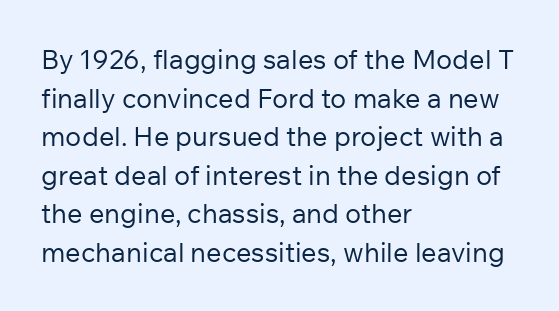
The image shows 27 px text type, upright; set left-aligned, normal line spacing (1.43x), normal letter spacing, not underlined.
